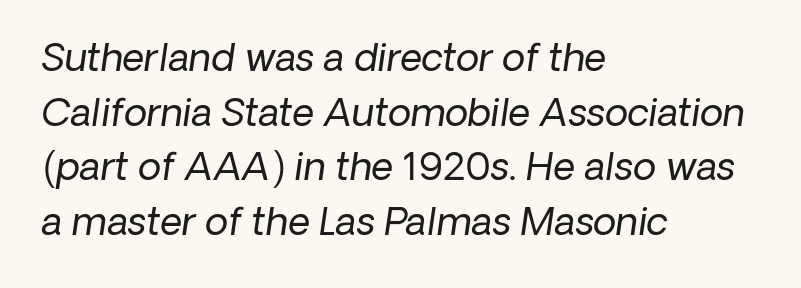
{"serif": "no", "bold": "no", "weight": "regular", "width": "normal", "stroke_contrast": "low", "x_height": "medium", "monospaced": "no", "underline": "no", "align": "left", "line_spacing": "normal", "line_spacing_ratio": 1.44, "letter_spacing": "normal", "letter_spacing_em": 0.0, "glyph_px": 38}
